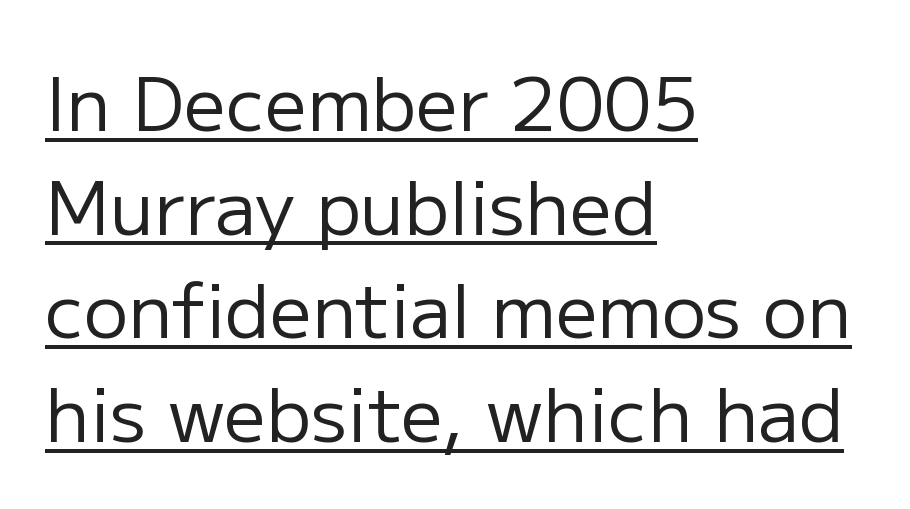
Q: Is the text bold? A: No.
Q: Is the text italic (slanted)? A: No, it is upright.
Q: Is the typeface a serif or a sans-serif typeface? A: Sans-serif.
Q: Is the text underlined? A: Yes.
Q: How is the paragraph aligned? A: Left-aligned.
Q: Is the spacing between letters normal or unusually wide? A: Normal.
Q: Is the spacing between lines tight, normal or loose? A: Normal.
Q: Width (condensed, normal, or wide)? A: Normal.
Q: Stroke contrast? A: Low.
Q: x-height? A: Medium.
Q: Monospaced? A: No.
